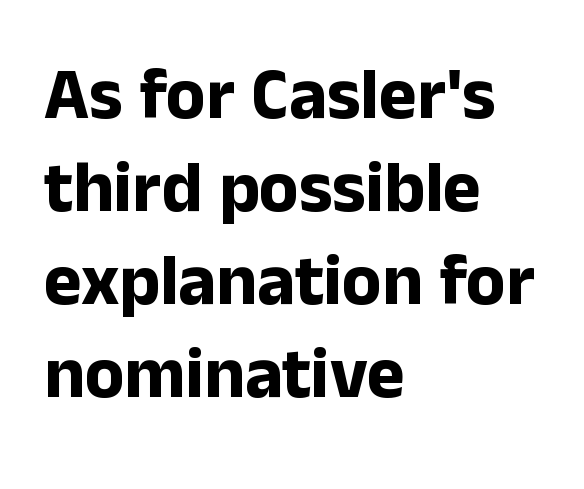
The image shows 72 px bold sans-serif type, upright; set left-aligned, normal line spacing (1.29x), normal letter spacing, not underlined; low stroke contrast and a medium x-height.
